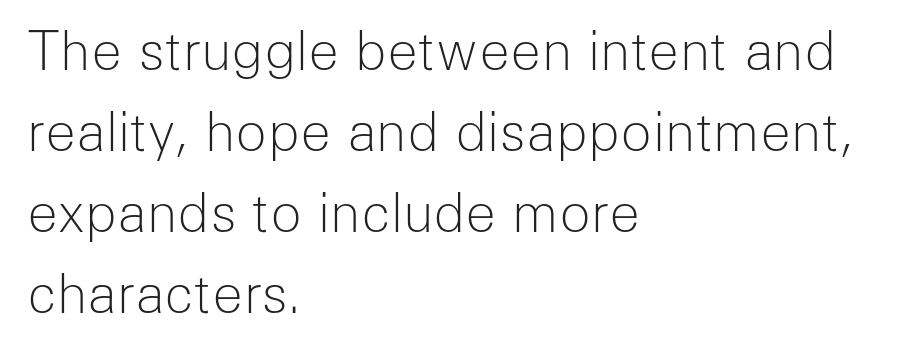
Bold? No — there's no thickening of the strokes. The passage is arranged the way most books set body copy — flush left. A typesetter would label this face a sans. Students, observe: this is what conventionally led text looks like. The letters advance in unequal steps, a hallmark of proportional type.
